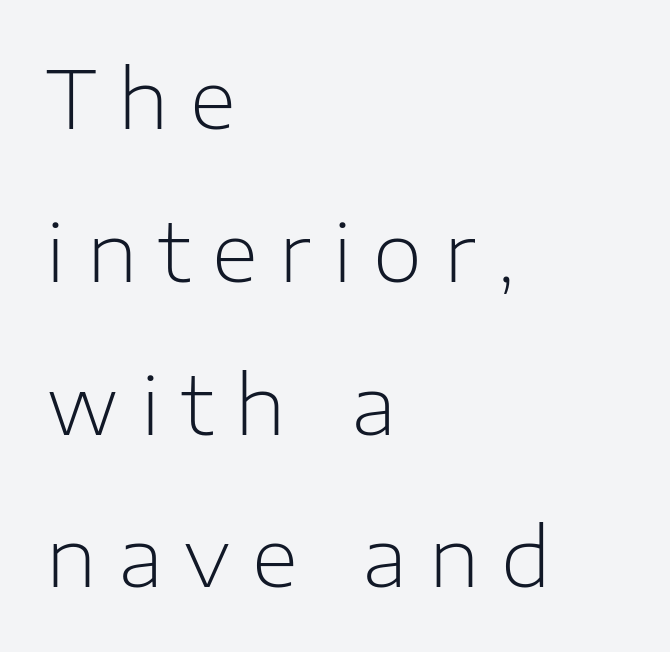
Q: Is the text bold? A: No.
Q: Is the text italic (slanted)? A: No, it is upright.
Q: Is the typeface a serif or a sans-serif typeface? A: Sans-serif.
Q: Is the text underlined? A: No.
Q: How is the paragraph aligned? A: Left-aligned.
Q: Is the spacing between letters normal or unusually wide? A: Unusually wide.
Q: Is the spacing between lines tight, normal or loose? A: Loose.
Q: Width (condensed, normal, or wide)? A: Normal.
Q: Stroke contrast? A: Low.
Q: x-height? A: Medium.
Q: Monospaced? A: No.
